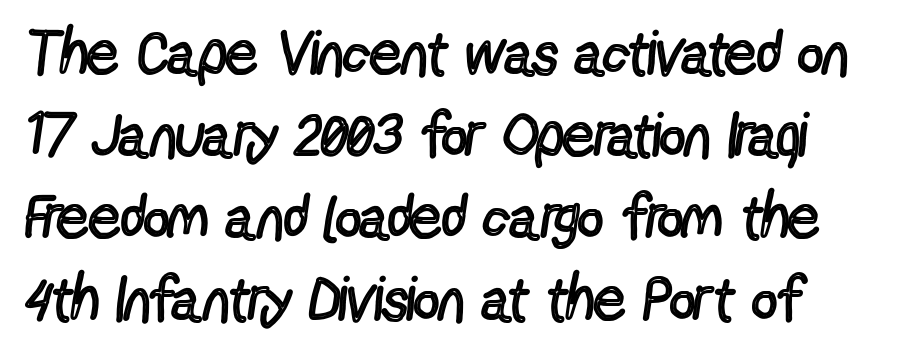
{"serif": "no", "bold": "no", "weight": "regular", "width": "condensed", "x_height": "medium", "monospaced": "no", "underline": "no", "align": "left", "line_spacing": "normal", "line_spacing_ratio": 1.32, "letter_spacing": "normal", "letter_spacing_em": 0.0, "glyph_px": 62}
